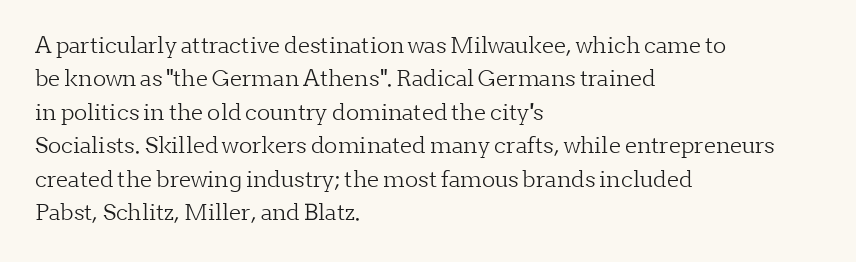
The image shows 22 px text type, upright; set left-aligned, normal line spacing (1.52x), normal letter spacing, not underlined.
